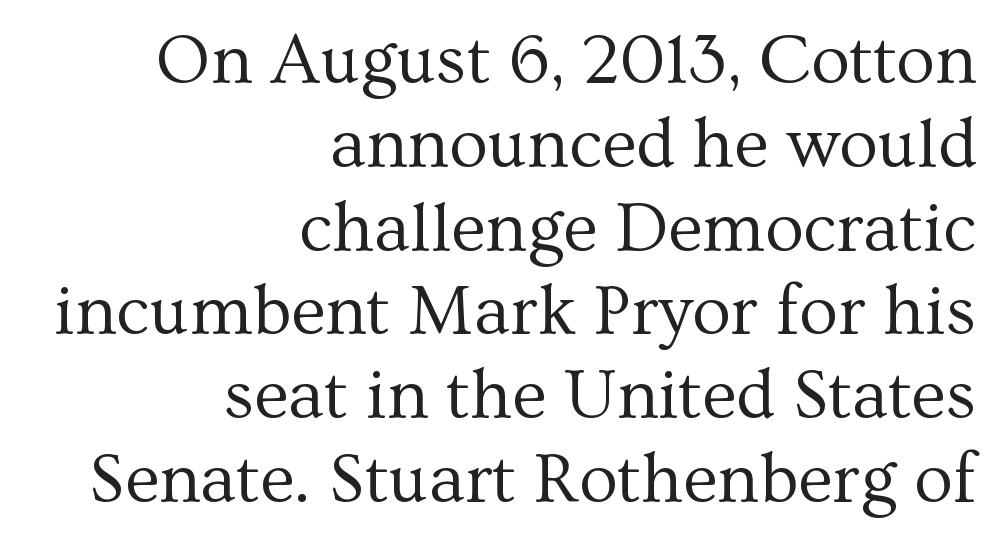
Q: Is the text bold? A: No.
Q: Is the text italic (slanted)? A: No, it is upright.
Q: Is the typeface a serif or a sans-serif typeface? A: Serif.
Q: Is the text underlined? A: No.
Q: How is the paragraph aligned? A: Right-aligned.
Q: Is the spacing between letters normal or unusually wide? A: Normal.
Q: Width (condensed, normal, or wide)? A: Normal.
Q: Stroke contrast? A: Medium.
Q: x-height? A: Medium.
Q: Monospaced? A: No.
